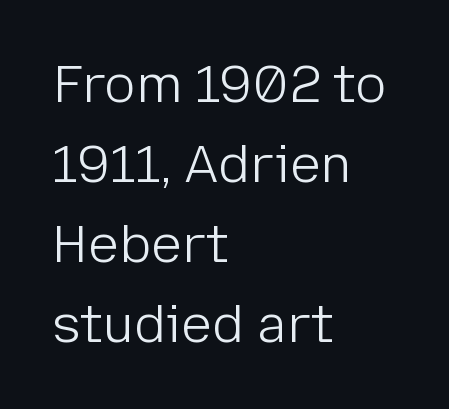
Q: Is the text bold? A: No.
Q: Is the text italic (slanted)? A: No, it is upright.
Q: Is the typeface a serif or a sans-serif typeface? A: Sans-serif.
Q: Is the text underlined? A: No.
Q: How is the paragraph aligned? A: Left-aligned.
Q: Is the spacing between letters normal or unusually wide? A: Normal.
Q: Is the spacing between lines tight, normal or loose? A: Normal.
Q: Width (condensed, normal, or wide)? A: Normal.
Q: Stroke contrast? A: Low.
Q: x-height? A: Medium.
Q: Monospaced? A: No.
